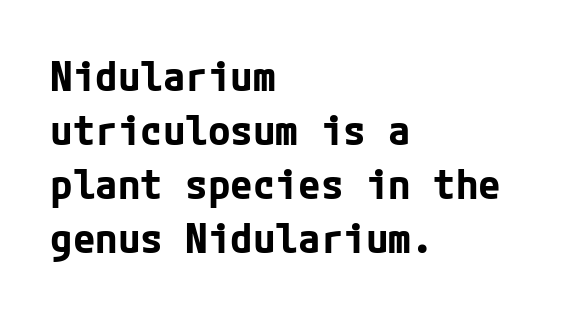
Q: Is the text bold? A: Yes.
Q: Is the text italic (slanted)? A: No, it is upright.
Q: Is the typeface a serif or a sans-serif typeface? A: Sans-serif.
Q: Is the text underlined? A: No.
Q: How is the paragraph aligned? A: Left-aligned.
Q: Is the spacing between letters normal or unusually wide? A: Normal.
Q: Is the spacing between lines tight, normal or loose? A: Normal.
Q: Width (condensed, normal, or wide)? A: Normal.
Q: Stroke contrast? A: Low.
Q: x-height? A: Medium.
